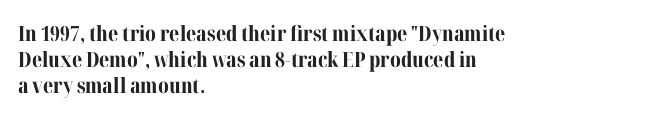
Q: Is the text bold? A: Yes.
Q: Is the text italic (slanted)? A: No, it is upright.
Q: Is the text underlined? A: No.
Q: How is the paragraph aligned? A: Left-aligned.
Q: Is the spacing between letters normal or unusually wide? A: Normal.
